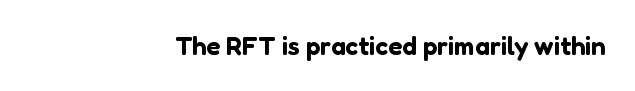
The image shows 26 px text type, upright; set right-aligned, normal letter spacing, not underlined.
